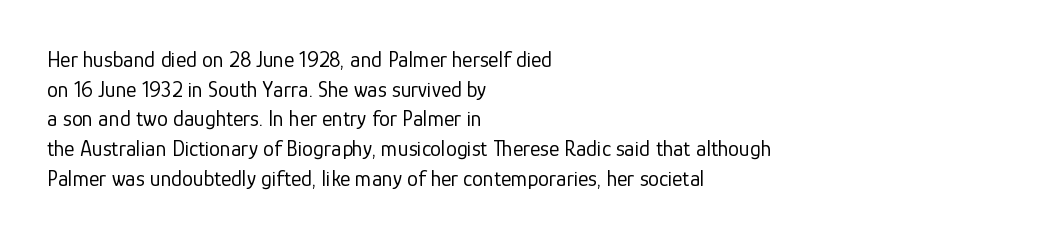
{"italic": "no", "bold": "no", "underline": "no", "align": "left", "line_spacing": "normal", "line_spacing_ratio": 1.35, "letter_spacing": "normal", "letter_spacing_em": 0.0, "glyph_px": 22}
